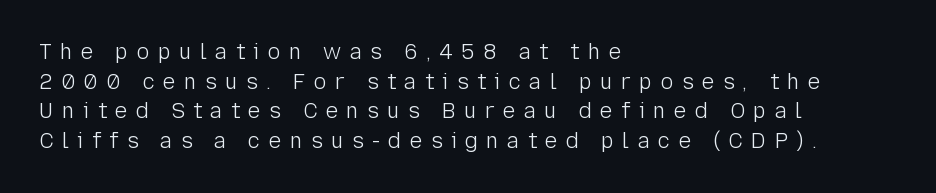
The image shows 21 px text type, upright; set left-aligned, normal line spacing (1.41x), unusually wide letter spacing (+0.4 em), not underlined.
